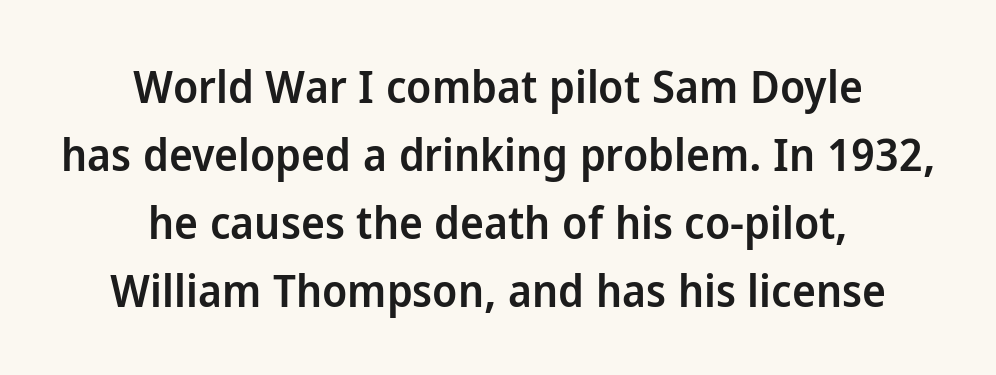
Q: Is the text bold? A: Semi-bold.
Q: Is the text italic (slanted)? A: No, it is upright.
Q: Is the typeface a serif or a sans-serif typeface? A: Sans-serif.
Q: Is the text underlined? A: No.
Q: How is the paragraph aligned? A: Centered.
Q: Is the spacing between letters normal or unusually wide? A: Normal.
Q: Is the spacing between lines tight, normal or loose? A: Normal.
Q: Width (condensed, normal, or wide)? A: Normal.
Q: Stroke contrast? A: Low.
Q: x-height? A: Medium.
Q: Monospaced? A: No.
